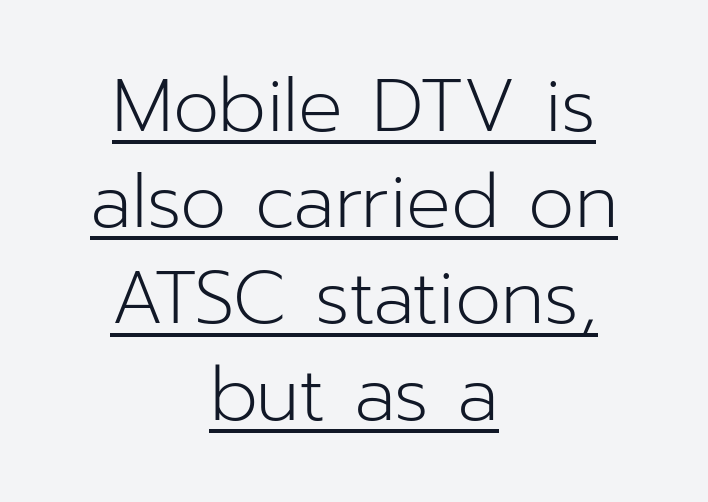
The passage shown is not bold in any degree. The rendering shows plain stroke endings on the letterforms — a sans-serif design. Spacing verdict: proportional, widths tailored to each character. Short and long lines alike share a common midpoint. Somebody hit Ctrl+U on this one — the words are underlined. Quick note: not italic, upright.
